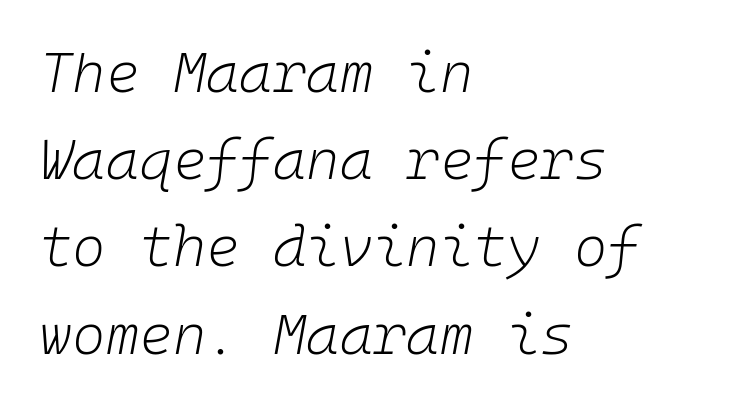
The image shows 57 px light type, italic (leaning right), monospaced; set left-aligned, normal line spacing (1.53x), normal letter spacing, not underlined; low stroke contrast and a medium x-height.
